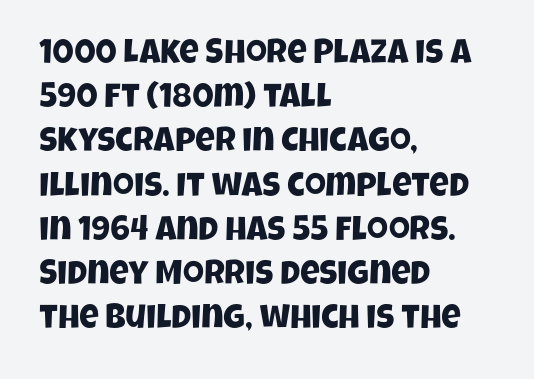
Each word holds together tightly as a unit, with standard inter-letter gaps. Unlike a traditional serif, this face leaves its strokes unadorned. Where is the straight margin? On the left. Vertical spacing — default. The glyphs are unaccompanied by any horizontal stroke below them.
